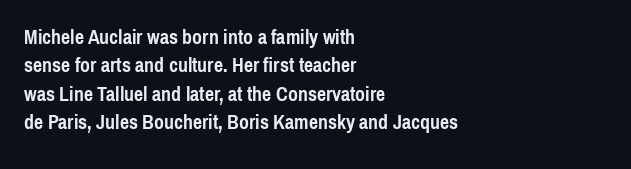
Has an underline been added? It has not. Here the glyphs are tracked normally, forming tight word shapes. Compared with typical paragraphs, the rows here are spaced about the same. The characters look thick and weighty, a clear bold.
